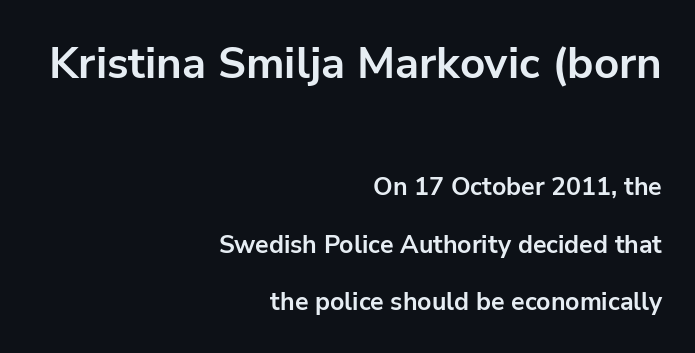
The image shows 44 px bold sans-serif type, upright; set right-aligned, loose line spacing (2.3x), normal letter spacing, not underlined; the first (top) block is 1.76x larger; low stroke contrast and a medium x-height.
